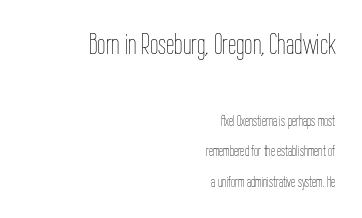
The gap between lines stays unmarked. Which margin do the lines hug? The right one — the left edge is uneven. Observe the ordinary spacing: letters are neighbours, not strangers. The face used here is proportionally spaced, like ordinary book or web type.
